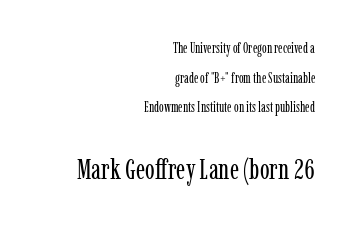
The image shows 29 px regular-weight, condensed serif type, upright; set right-aligned, loose line spacing (2.11x), normal letter spacing, not underlined; the second (bottom) block is 2.07x larger; low stroke contrast and a medium x-height.
